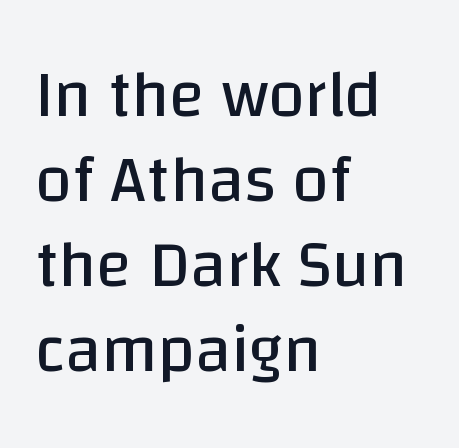
The image shows 66 px regular-weight sans-serif type, upright; set left-aligned, normal line spacing (1.29x), normal letter spacing, not underlined; low stroke contrast and a large x-height.
